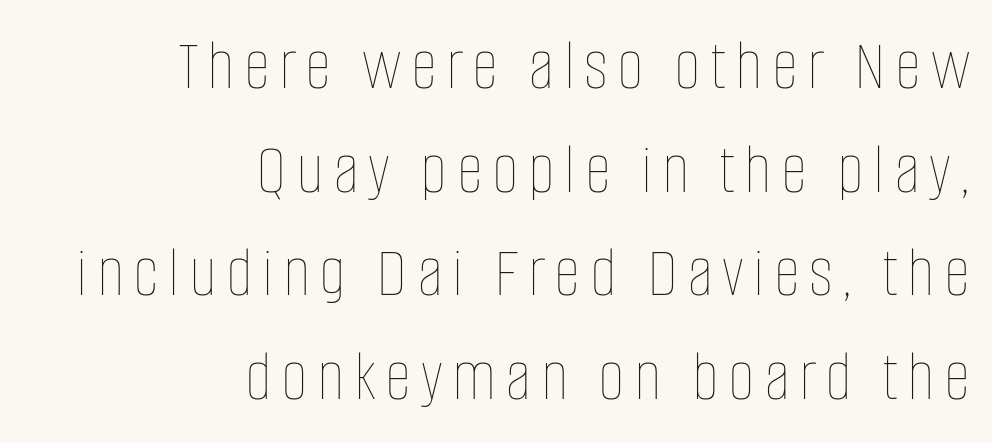
The image shows 73 px thin, condensed type, upright; set right-aligned, normal line spacing (1.42x), not underlined; low stroke contrast and a large x-height.
